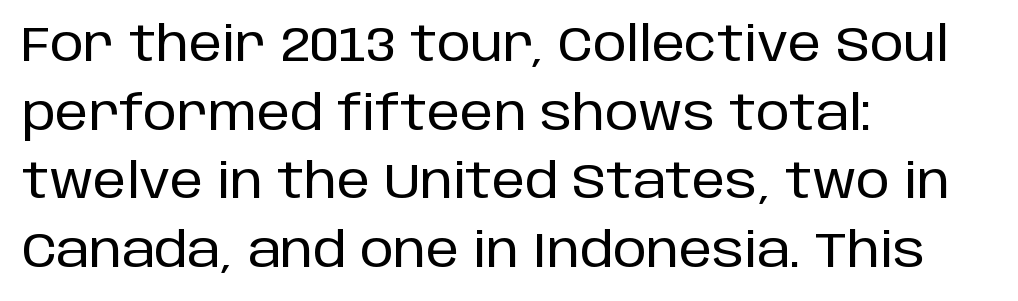
{"serif": "no", "italic": "no", "width": "normal", "stroke_contrast": "low", "x_height": "large", "monospaced": "no", "underline": "no", "align": "left", "line_spacing": "normal", "line_spacing_ratio": 1.43, "letter_spacing": "normal", "letter_spacing_em": 0.0, "glyph_px": 48}
